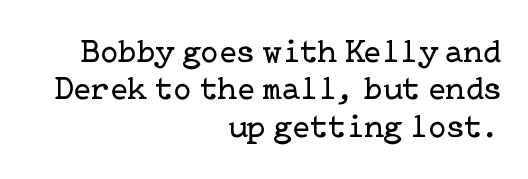
The image shows 33 px regular-weight serif type, upright; set right-aligned, tight line spacing (1.13x), normal letter spacing, not underlined; low stroke contrast and a medium x-height.
